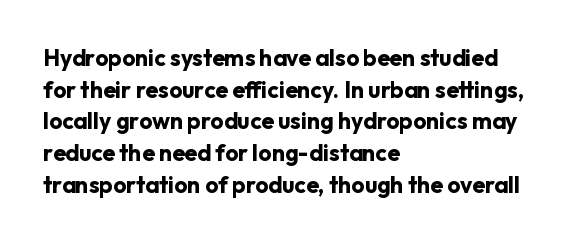
The image shows 23 px bold type, upright; set left-aligned, normal line spacing (1.38x), normal letter spacing, not underlined.
